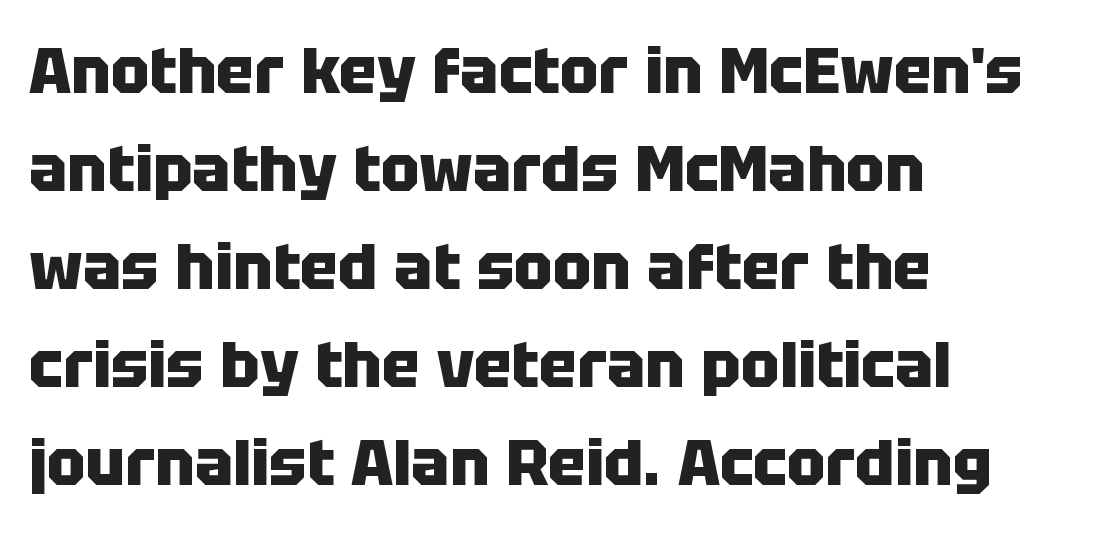
Left-aligned paragraph, ragged on the right. You can tell it's not italic because the verticals are truly vertical. The rendering uses a moderate line-height, typical for paragraphs. Varying glyph widths throughout — classic text-font behaviour.
